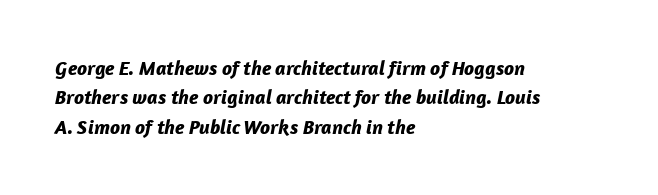
The image shows 20 px bold type, italic (leaning right); set left-aligned, normal line spacing (1.47x), normal letter spacing, not underlined.
